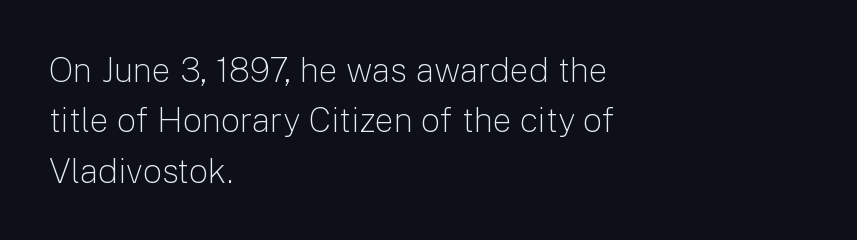
The image shows 34 px light sans-serif type, upright; set left-aligned, normal line spacing (1.48x), normal letter spacing, not underlined; low stroke contrast and a medium x-height.
